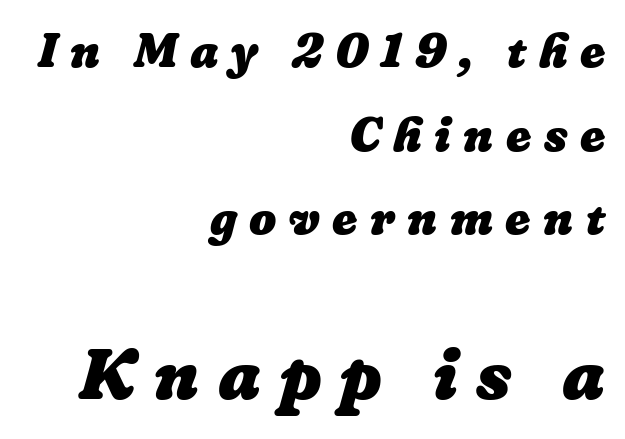
The image shows 72 px heavy type, italic (leaning right); set right-aligned, line spacing 1.74x, unusually wide letter spacing (+0.26 em), not underlined; the second (bottom) block is 1.5x larger; low stroke contrast and a medium x-height.
